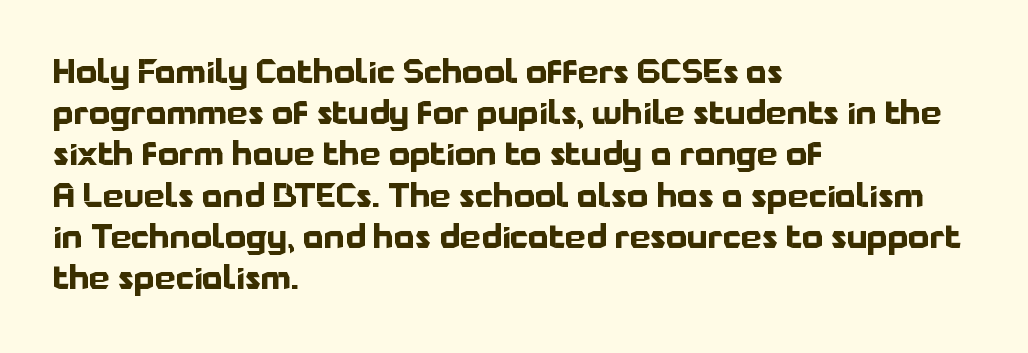
The image shows 33 px bold sans-serif type, upright; set left-aligned, normal line spacing (1.25x), normal letter spacing, not underlined; low stroke contrast and a medium x-height.
